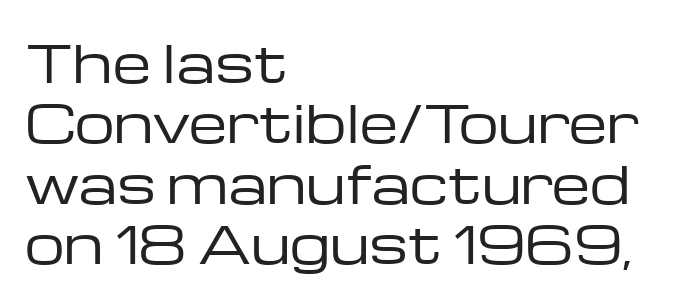
Q: Is the text bold? A: No.
Q: Is the text italic (slanted)? A: No, it is upright.
Q: Is the typeface a serif or a sans-serif typeface? A: Sans-serif.
Q: Is the text underlined? A: No.
Q: How is the paragraph aligned? A: Left-aligned.
Q: Is the spacing between letters normal or unusually wide? A: Normal.
Q: Width (condensed, normal, or wide)? A: Wide.
Q: Stroke contrast? A: Low.
Q: x-height? A: Medium.
Q: Monospaced? A: No.
